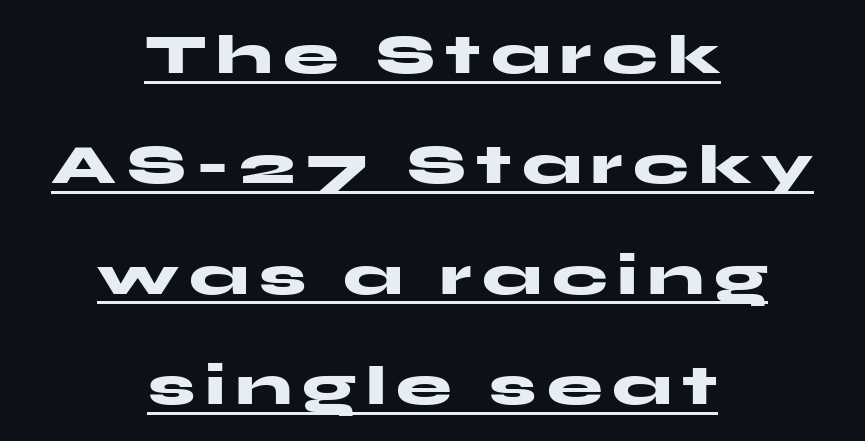
The image shows 56 px heavy, wide sans-serif type, upright; set centered, loose line spacing (1.97x), underlined; medium stroke contrast and a medium x-height.
